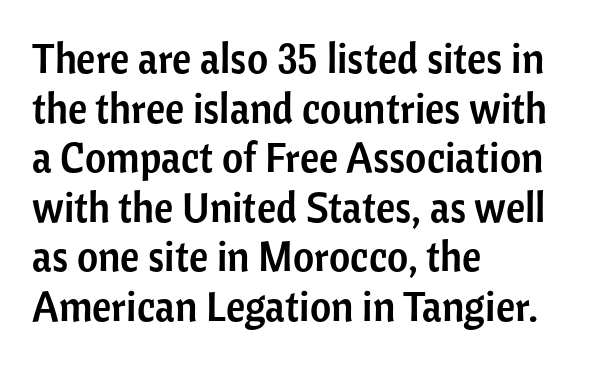
Q: Is the text italic (slanted)? A: No, it is upright.
Q: Is the typeface a serif or a sans-serif typeface? A: Sans-serif.
Q: Is the text underlined? A: No.
Q: How is the paragraph aligned? A: Left-aligned.
Q: Is the spacing between letters normal or unusually wide? A: Normal.
Q: Width (condensed, normal, or wide)? A: Normal.
Q: Stroke contrast? A: Low.
Q: x-height? A: Medium.
Q: Monospaced? A: No.
